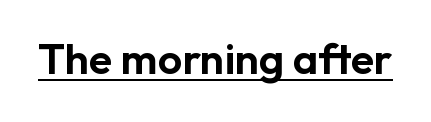
Q: Is the text italic (slanted)? A: No, it is upright.
Q: Is the typeface a serif or a sans-serif typeface? A: Sans-serif.
Q: Is the text underlined? A: Yes.
Q: Is the spacing between letters normal or unusually wide? A: Normal.
Q: Width (condensed, normal, or wide)? A: Normal.
Q: Stroke contrast? A: Low.
Q: x-height? A: Medium.
Q: Monospaced? A: No.
